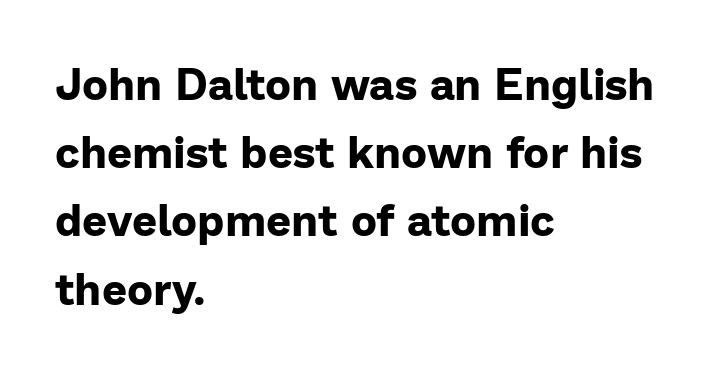
The image shows 44 px bold sans-serif type, upright; set left-aligned, normal line spacing (1.55x), normal letter spacing, not underlined; low stroke contrast and a medium x-height.
